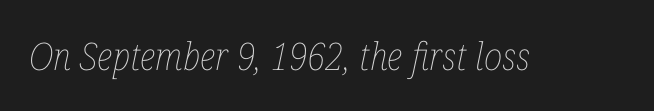
Q: Is the text bold? A: No.
Q: Is the text italic (slanted)? A: Yes, it leans right by about 12 degrees.
Q: Is the text underlined? A: No.
Q: Is the spacing between letters normal or unusually wide? A: Normal.
Q: Width (condensed, normal, or wide)? A: Condensed.
Q: Stroke contrast? A: Low.
Q: x-height? A: Medium.
Q: Monospaced? A: No.
